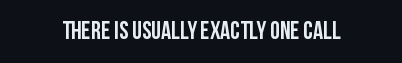
{"italic": "no", "underline": "no", "letter_spacing": "normal", "letter_spacing_em": 0.0, "glyph_px": 25}
